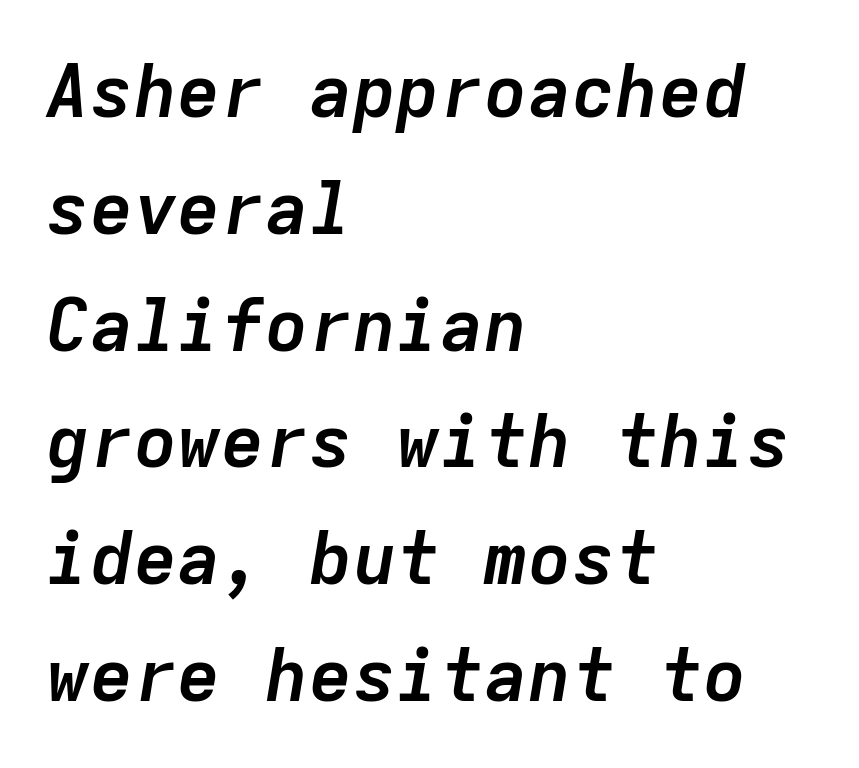
{"italic": "yes", "lean": "right", "slant_degrees": 9, "bold": "yes", "weight": "semibold", "width": "normal", "stroke_contrast": "low", "x_height": "medium", "monospaced": "yes", "underline": "no", "align": "left", "line_spacing": "normal", "line_spacing_ratio": 1.6, "letter_spacing": "normal", "letter_spacing_em": 0.0, "glyph_px": 73}
